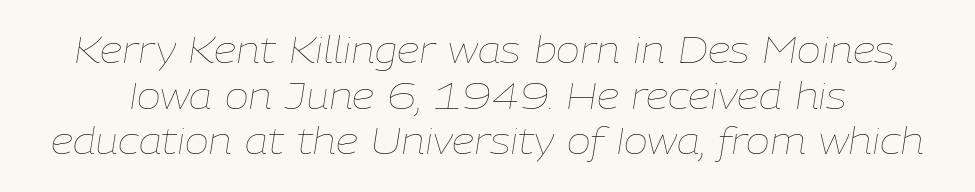
Q: Is the text bold? A: No.
Q: Is the text italic (slanted)? A: Yes, it leans right by about 9 degrees.
Q: Is the text underlined? A: No.
Q: Is the spacing between letters normal or unusually wide? A: Normal.
Q: Is the spacing between lines tight, normal or loose? A: Normal.
Q: Width (condensed, normal, or wide)? A: Normal.
Q: Stroke contrast? A: Low.
Q: x-height? A: Medium.
Q: Monospaced? A: No.
